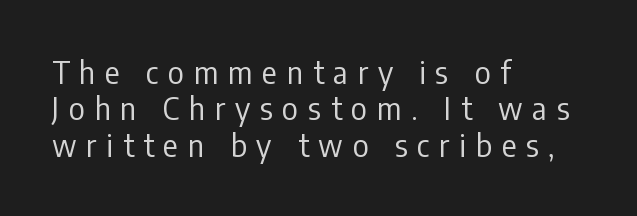
{"serif": "no", "italic": "no", "bold": "no", "weight": "regular", "width": "condensed", "stroke_contrast": "low", "x_height": "medium", "monospaced": "no", "underline": "no", "align": "left", "line_spacing_ratio": 1.17, "letter_spacing": "wide", "letter_spacing_em": 0.31, "glyph_px": 31}
